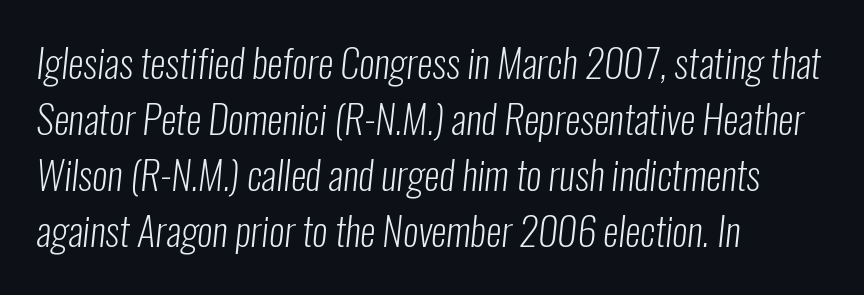
The image shows 39 px light, condensed sans-serif type; set left-aligned, normal line spacing (1.44x), normal letter spacing, not underlined; low stroke contrast and a medium x-height.
